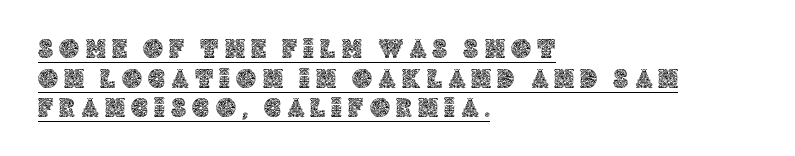
The image shows 27 px text type, upright; set left-aligned, tight line spacing (1.1x), unusually wide letter spacing (+0.24 em), underlined.
